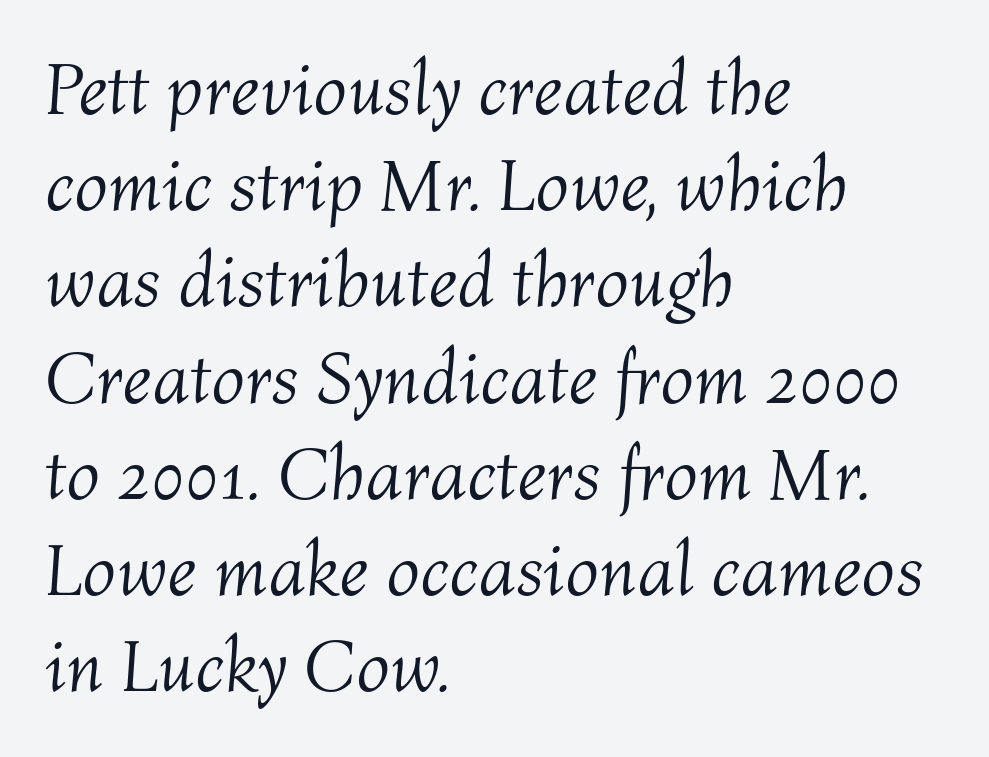
Q: Is the text bold? A: No.
Q: Is the text italic (slanted)? A: Yes, it leans right by about 4 degrees.
Q: Is the text underlined? A: No.
Q: How is the paragraph aligned? A: Left-aligned.
Q: Is the spacing between letters normal or unusually wide? A: Normal.
Q: Is the spacing between lines tight, normal or loose? A: Normal.
Q: Width (condensed, normal, or wide)? A: Normal.
Q: Stroke contrast? A: Medium.
Q: x-height? A: Medium.
Q: Monospaced? A: No.
